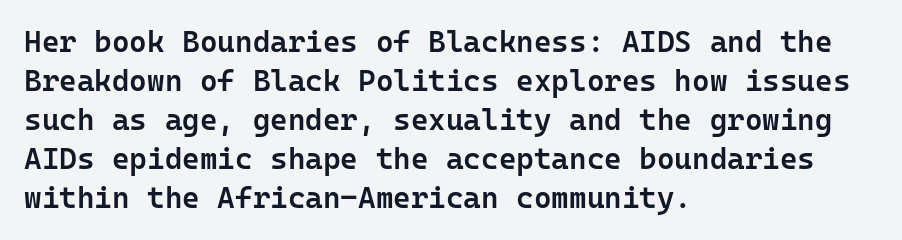
The image shows 30 px semibold sans-serif type, upright, monospaced; set left-aligned, normal line spacing (1.3x), normal letter spacing, not underlined; low stroke contrast and a medium x-height.
